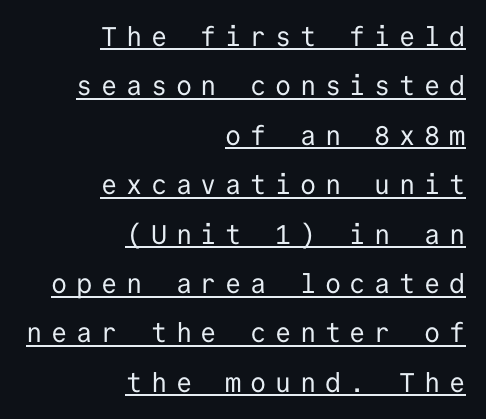
The lines in this sample share a right terminus and differ only in where they begin. Short note: letters widely spaced. This is roman type, the default non-slanted kind. Counters stay open thanks to moderate or lighter strokes. The specimen includes a rule beneath the text block's lines.
